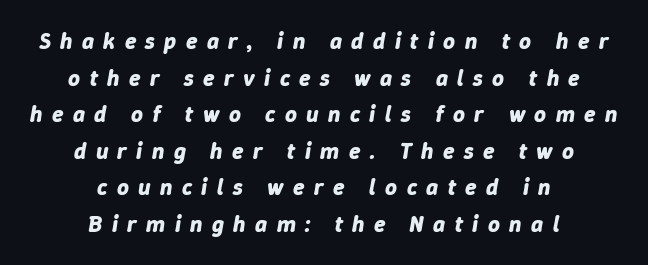
A full-strength bold gives these letters their thick strokes. A bare baseline throughout the passage. Tall strokes in this sample are angled rather than plumb. In CSS terms this would be text-align: center.
